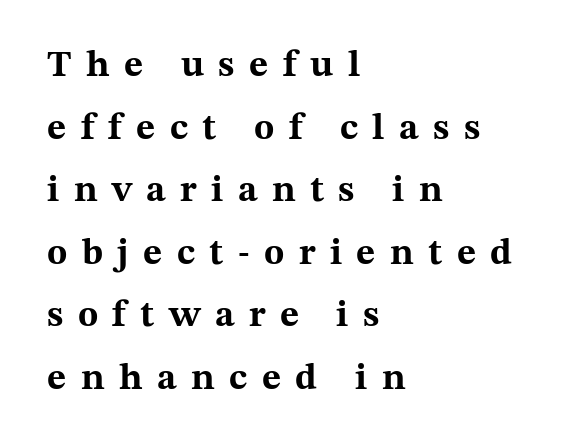
Substantial extra tracking has been applied to these lines. This sample has the flowing, uneven cadence of proportional lettering. Underlining? Definitely not there. I'd call this a serif setting — the letters wear small feet.
